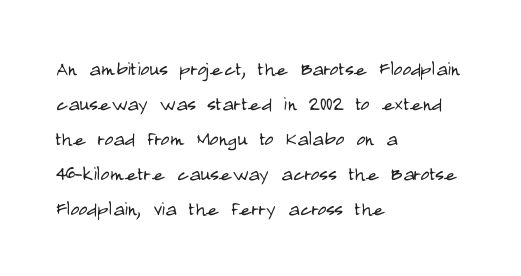
{"italic": "no", "bold": "no", "underline": "no", "align": "left", "line_spacing": "normal", "line_spacing_ratio": 1.46, "letter_spacing": "normal", "letter_spacing_em": 0.0, "glyph_px": 24}
